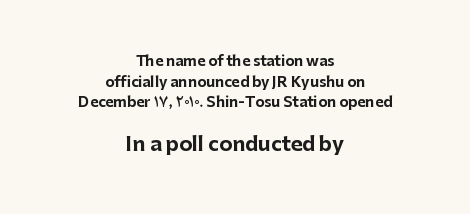
Q: Is the text bold? A: Yes.
Q: Is the text italic (slanted)? A: No, it is upright.
Q: Is the text underlined? A: No.
Q: How is the paragraph aligned? A: Centered.
Q: Is the spacing between letters normal or unusually wide? A: Normal.
Q: Is the spacing between lines tight, normal or loose? A: Normal.
Q: Which block of text is set in a larger size, the first (top) or the second (bottom)? A: The second (bottom) one.
